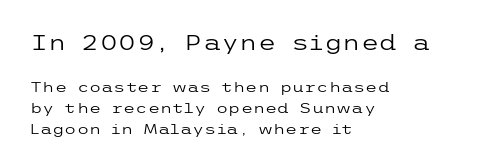
Q: Is the text bold? A: No.
Q: Is the text italic (slanted)? A: No, it is upright.
Q: Is the text underlined? A: No.
Q: How is the paragraph aligned? A: Left-aligned.
Q: Is the spacing between letters normal or unusually wide? A: Normal.
Q: Is the spacing between lines tight, normal or loose? A: Normal.
Q: Which block of text is set in a larger size, the first (top) or the second (bottom)? A: The first (top) one.
